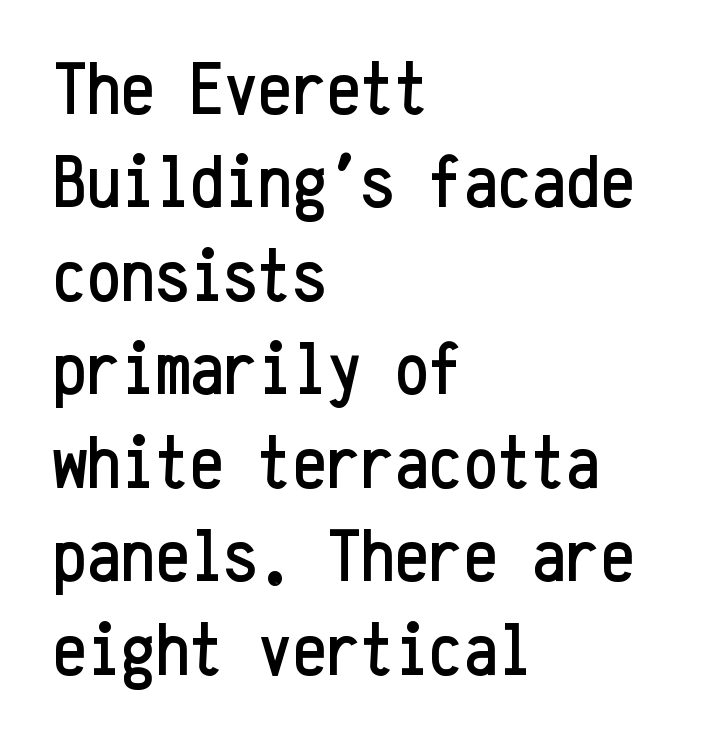
Q: Is the text italic (slanted)? A: No, it is upright.
Q: Is the typeface a serif or a sans-serif typeface? A: Sans-serif.
Q: Is the text underlined? A: No.
Q: How is the paragraph aligned? A: Left-aligned.
Q: Is the spacing between letters normal or unusually wide? A: Normal.
Q: Width (condensed, normal, or wide)? A: Condensed.
Q: Stroke contrast? A: Low.
Q: x-height? A: Medium.
Q: Monospaced? A: Yes.
